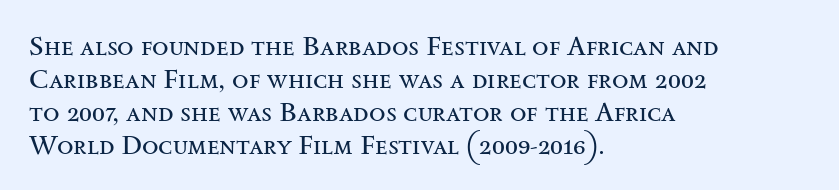
Q: Is the text bold? A: No.
Q: Is the text italic (slanted)? A: No, it is upright.
Q: Is the text underlined? A: No.
Q: How is the paragraph aligned? A: Left-aligned.
Q: Is the spacing between letters normal or unusually wide? A: Normal.
